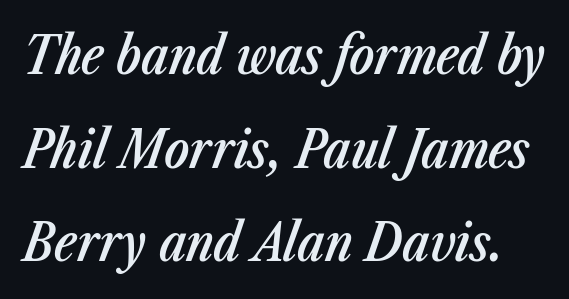
Weight check: semibold — heavier than regular, not quite bold. Honestly, the letter spacing is just normal — you wouldn't notice it. Each letter keeps its own natural width here, so spacing adapts to shape. The area under the type is left untouched.
